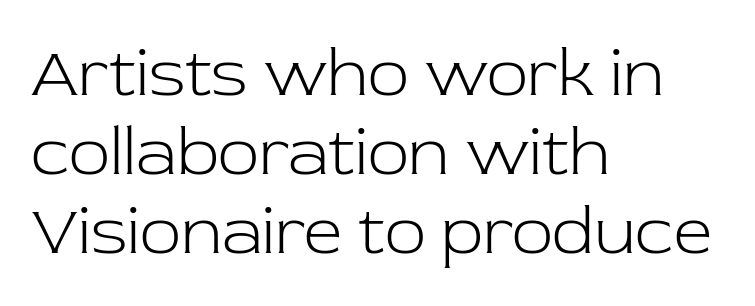
Q: Is the text bold? A: No.
Q: Is the text italic (slanted)? A: No, it is upright.
Q: Is the typeface a serif or a sans-serif typeface? A: Serif.
Q: Is the text underlined? A: No.
Q: How is the paragraph aligned? A: Left-aligned.
Q: Is the spacing between letters normal or unusually wide? A: Normal.
Q: Width (condensed, normal, or wide)? A: Normal.
Q: Stroke contrast? A: Low.
Q: x-height? A: Medium.
Q: Monospaced? A: No.
